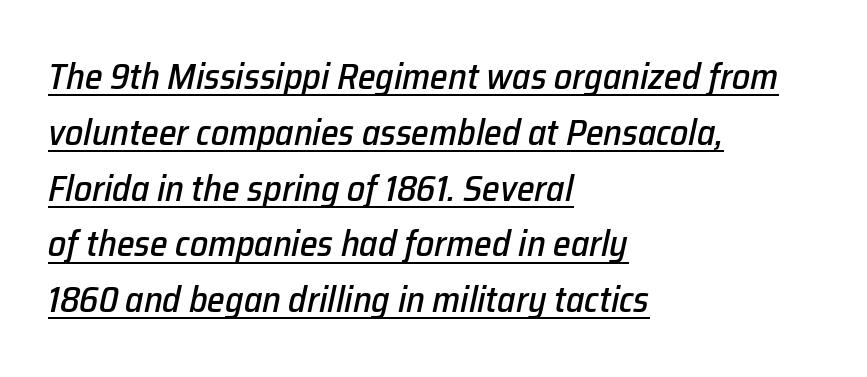
Q: Is the text italic (slanted)? A: Yes, it leans right by about 12 degrees.
Q: Is the text underlined? A: Yes.
Q: How is the paragraph aligned? A: Left-aligned.
Q: Is the spacing between letters normal or unusually wide? A: Normal.
Q: Is the spacing between lines tight, normal or loose? A: Normal.
Q: Width (condensed, normal, or wide)? A: Normal.
Q: Stroke contrast? A: Low.
Q: x-height? A: Medium.
Q: Monospaced? A: No.
